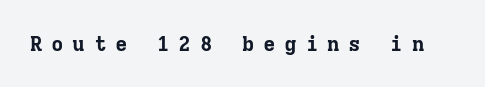
How are the letters spaced? Widely, with obvious added tracking. The glyphs are unaccompanied by any horizontal stroke below them. In terms of weight, the rendering is a true, heavy bold. In terms of posture, this sample is upright.
